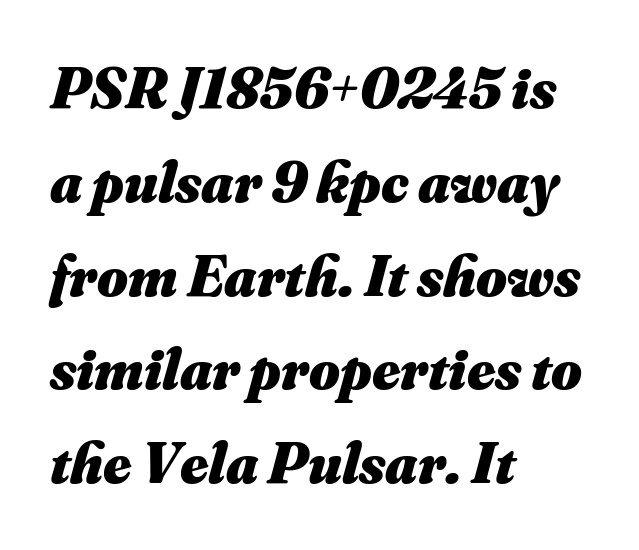
Q: Is the text bold? A: Yes.
Q: Is the text italic (slanted)? A: Yes, it leans right by about 16 degrees.
Q: Is the text underlined? A: No.
Q: How is the paragraph aligned? A: Left-aligned.
Q: Is the spacing between letters normal or unusually wide? A: Normal.
Q: Is the spacing between lines tight, normal or loose? A: Normal.
Q: Width (condensed, normal, or wide)? A: Normal.
Q: Stroke contrast? A: Medium.
Q: x-height? A: Small.
Q: Monospaced? A: No.
